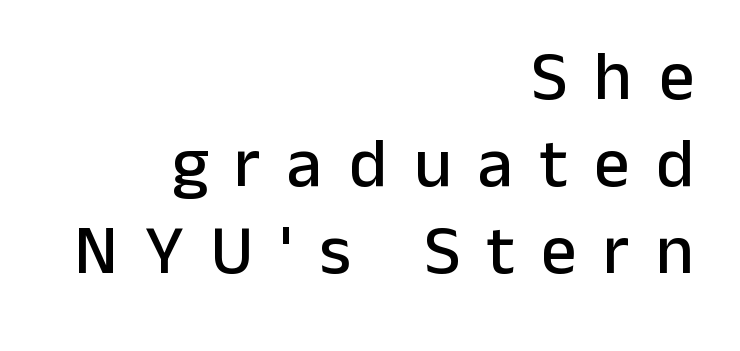
{"serif": "no", "italic": "no", "width": "normal", "stroke_contrast": "low", "x_height": "medium", "monospaced": "no", "underline": "no", "align": "right", "line_spacing_ratio": 1.24, "letter_spacing": "wide", "letter_spacing_em": 0.38, "glyph_px": 70}
